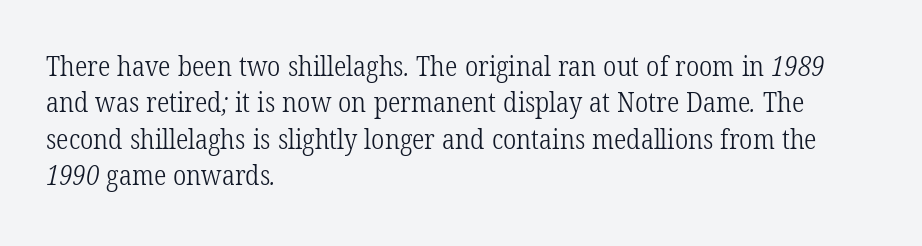
Q: Is the text bold? A: No.
Q: Is the typeface a serif or a sans-serif typeface? A: Serif.
Q: Is the text underlined? A: No.
Q: How is the paragraph aligned? A: Left-aligned.
Q: Is the spacing between letters normal or unusually wide? A: Normal.
Q: Is the spacing between lines tight, normal or loose? A: Normal.
Q: Width (condensed, normal, or wide)? A: Condensed.
Q: Stroke contrast? A: Low.
Q: x-height? A: Medium.
Q: Monospaced? A: No.
